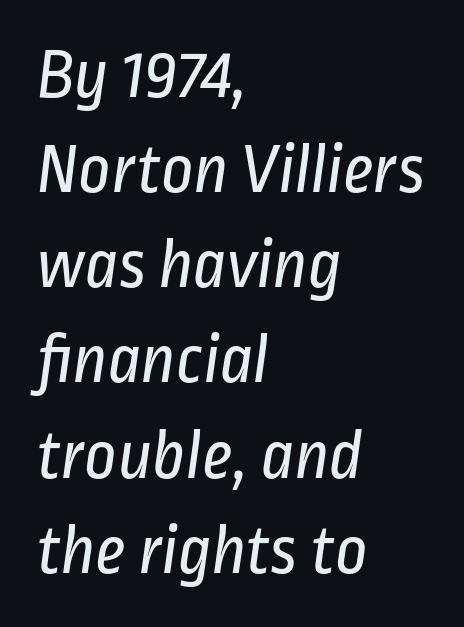
The image shows 71 px regular-weight, condensed sans-serif type; set left-aligned, normal line spacing (1.34x), normal letter spacing, not underlined; low stroke contrast and a medium x-height.
